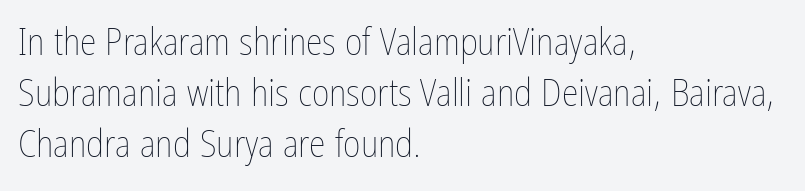
Q: Is the text bold? A: No.
Q: Is the text italic (slanted)? A: No, it is upright.
Q: Is the text underlined? A: No.
Q: How is the paragraph aligned? A: Left-aligned.
Q: Is the spacing between letters normal or unusually wide? A: Normal.
Q: Is the spacing between lines tight, normal or loose? A: Normal.
Q: Width (condensed, normal, or wide)? A: Condensed.
Q: Stroke contrast? A: Low.
Q: x-height? A: Medium.
Q: Monospaced? A: No.
